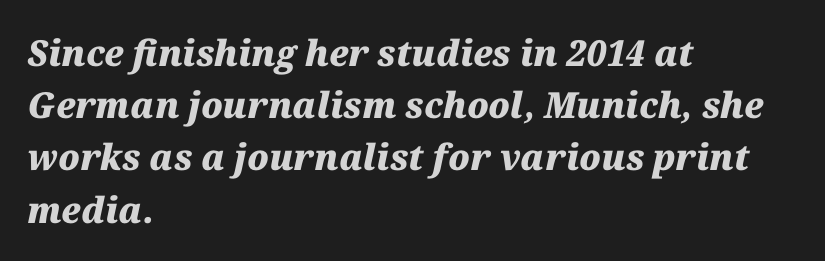
The image shows 36 px heavy type, italic (leaning right); set left-aligned, normal line spacing (1.45x), normal letter spacing, not underlined; medium stroke contrast and a medium x-height.
